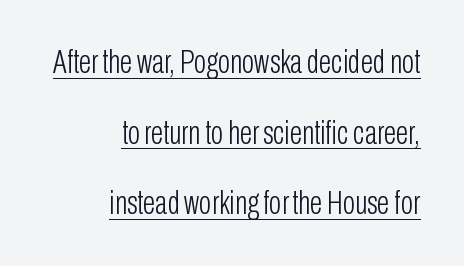
Think standard paragraph weight, or any step lighter than that. Posture: upright roman. Here the designer chose a conventional face with non-uniform glyph widths. In terms of letterspacing, this is plain default setting.
